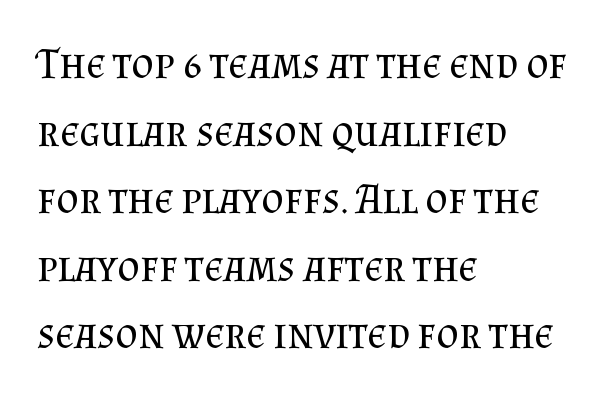
Q: Is the text bold? A: No.
Q: Is the text italic (slanted)? A: No, it is upright.
Q: Is the typeface a serif or a sans-serif typeface? A: Serif.
Q: Is the text underlined? A: No.
Q: How is the paragraph aligned? A: Left-aligned.
Q: Is the spacing between letters normal or unusually wide? A: Normal.
Q: Is the spacing between lines tight, normal or loose? A: Normal.
Q: Width (condensed, normal, or wide)? A: Normal.
Q: Stroke contrast? A: Medium.
Q: x-height? A: Small.
Q: Monospaced? A: No.
